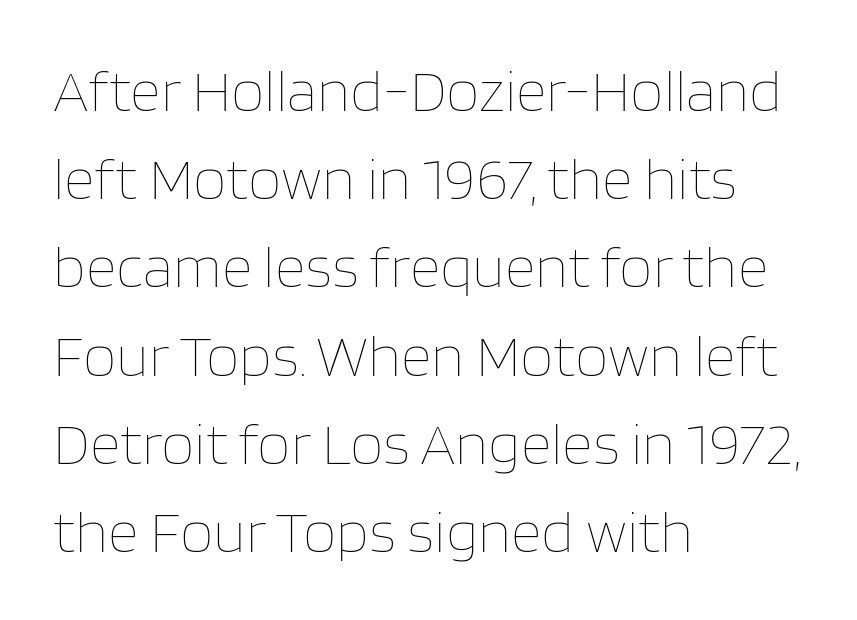
The image shows 60 px thin type, upright; set left-aligned, normal line spacing (1.47x), normal letter spacing, not underlined; low stroke contrast and a large x-height.
